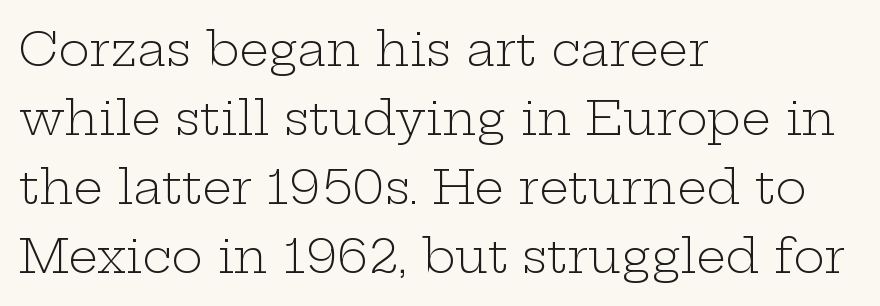
Q: Is the text bold? A: No.
Q: Is the text italic (slanted)? A: No, it is upright.
Q: Is the typeface a serif or a sans-serif typeface? A: Serif.
Q: Is the text underlined? A: No.
Q: How is the paragraph aligned? A: Left-aligned.
Q: Is the spacing between letters normal or unusually wide? A: Normal.
Q: Is the spacing between lines tight, normal or loose? A: Normal.
Q: Width (condensed, normal, or wide)? A: Wide.
Q: Stroke contrast? A: Low.
Q: x-height? A: Medium.
Q: Monospaced? A: No.
